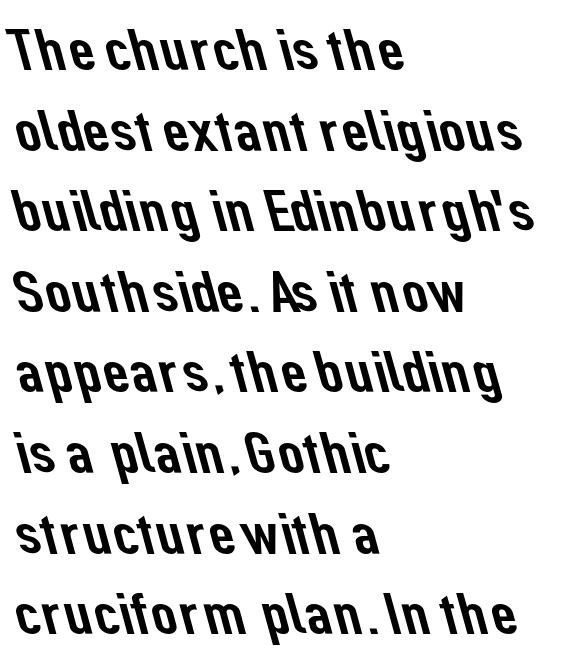
Q: Is the typeface a serif or a sans-serif typeface? A: Sans-serif.
Q: Is the text underlined? A: No.
Q: How is the paragraph aligned? A: Left-aligned.
Q: Is the spacing between letters normal or unusually wide? A: Normal.
Q: Is the spacing between lines tight, normal or loose? A: Normal.
Q: Width (condensed, normal, or wide)? A: Normal.
Q: Stroke contrast? A: Low.
Q: x-height? A: Medium.
Q: Monospaced? A: No.
